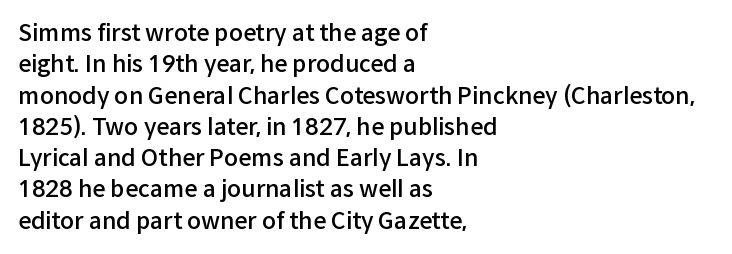
{"italic": "no", "bold": "semi", "underline": "no", "align": "left", "line_spacing": "normal", "line_spacing_ratio": 1.36, "letter_spacing": "normal", "letter_spacing_em": 0.0, "glyph_px": 23}
